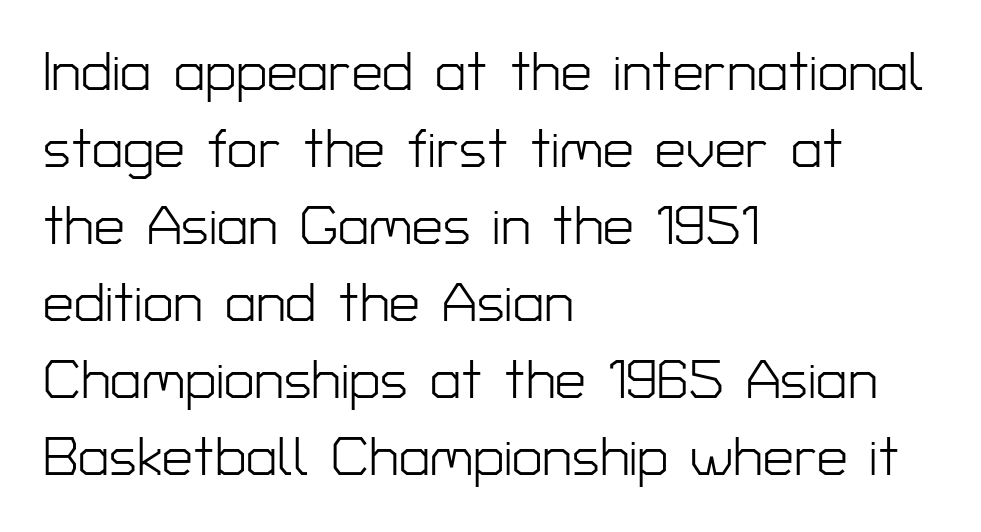
Q: Is the text bold? A: No.
Q: Is the text italic (slanted)? A: No, it is upright.
Q: Is the typeface a serif or a sans-serif typeface? A: Sans-serif.
Q: Is the text underlined? A: No.
Q: How is the paragraph aligned? A: Left-aligned.
Q: Is the spacing between letters normal or unusually wide? A: Normal.
Q: Is the spacing between lines tight, normal or loose? A: Normal.
Q: Width (condensed, normal, or wide)? A: Normal.
Q: Stroke contrast? A: Low.
Q: x-height? A: Medium.
Q: Monospaced? A: No.
